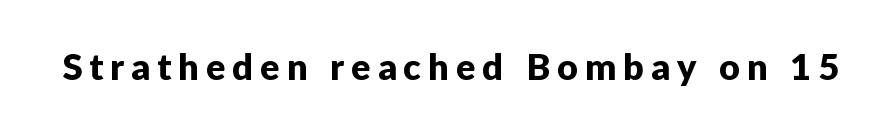
Designer's note — italics off, roman on. Look at the bottom of the vertical strokes: they stop flat, with no serifs. Lines of text with bare space underneath. The passage shown is typed in a proportional face where columns would drift.
